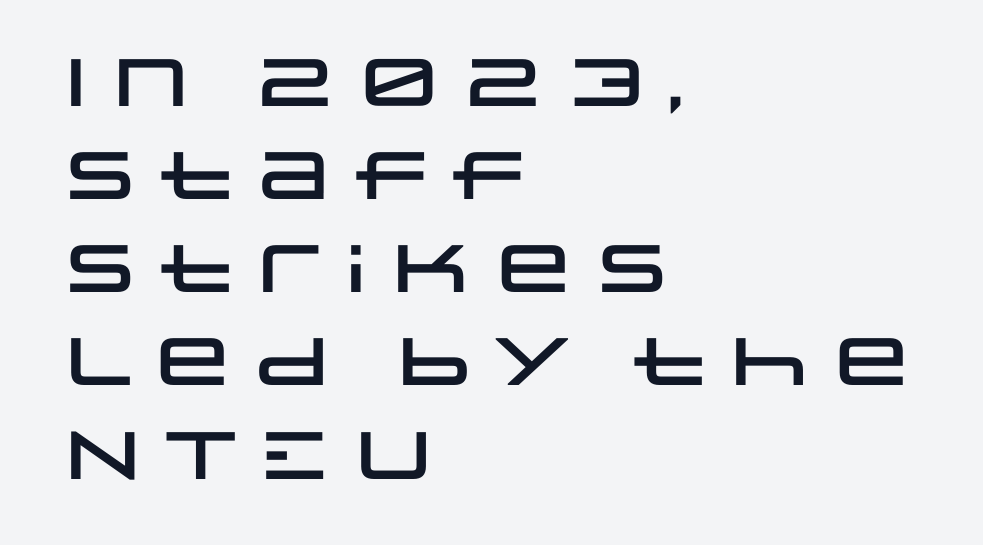
{"serif": "no", "italic": "no", "width": "wide", "stroke_contrast": "low", "x_height": "large", "monospaced": "no", "underline": "no", "align": "left", "line_spacing": "normal", "line_spacing_ratio": 1.39, "letter_spacing": "normal", "letter_spacing_em": 0.0, "glyph_px": 67}
